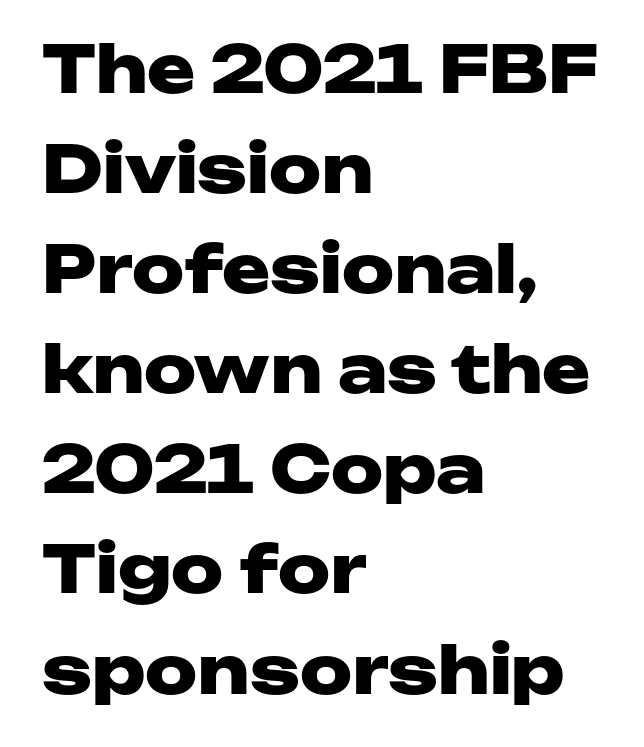
{"serif": "no", "italic": "no", "bold": "yes", "weight": "heavy", "width": "wide", "stroke_contrast": "low", "x_height": "medium", "monospaced": "no", "underline": "no", "align": "left", "line_spacing": "normal", "line_spacing_ratio": 1.54, "letter_spacing": "normal", "letter_spacing_em": 0.0, "glyph_px": 65}
